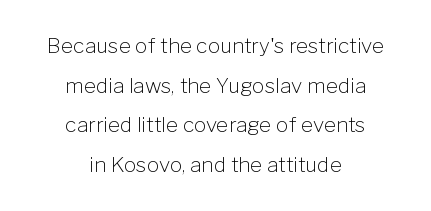
{"italic": "no", "bold": "no", "underline": "no", "align": "center", "line_spacing_ratio": 1.89, "letter_spacing": "normal", "letter_spacing_em": 0.0, "glyph_px": 21}
